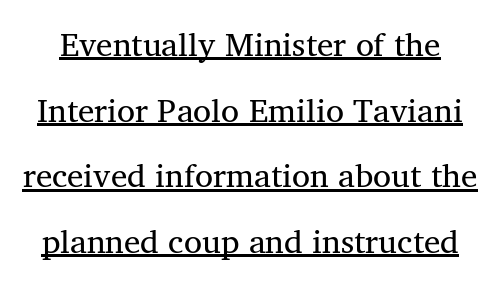
The image shows 33 px serif type; set loose line spacing (1.99x), normal letter spacing, underlined; medium stroke contrast and a medium x-height.
